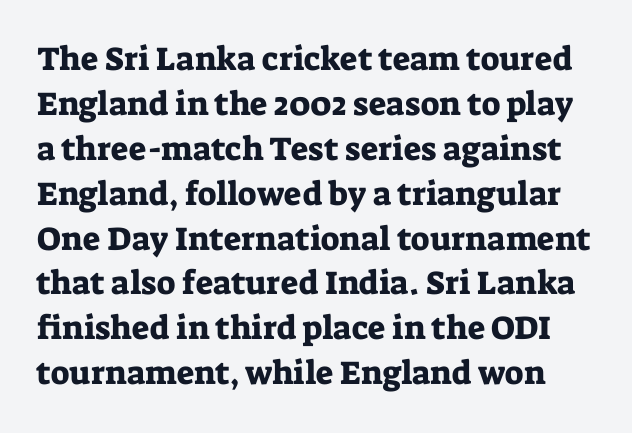
The image shows 33 px serif type, upright; set normal line spacing (1.36x), normal letter spacing, not underlined; low stroke contrast and a medium x-height.
